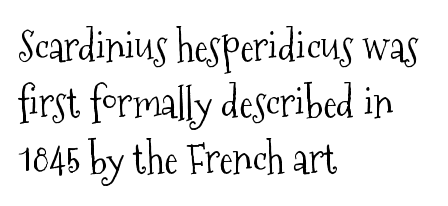
The image shows 41 px light, condensed serif type, upright; set left-aligned, normal line spacing (1.36x), normal letter spacing, not underlined; medium stroke contrast and a medium x-height.
